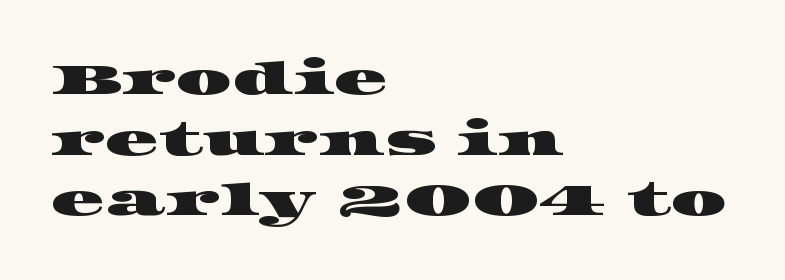
The characters display serif detailing at their extremities. Underline: absent. There is no visible air inserted between adjacent glyphs. Vertically, the passage feels balanced, rows spaced as you'd expect.
